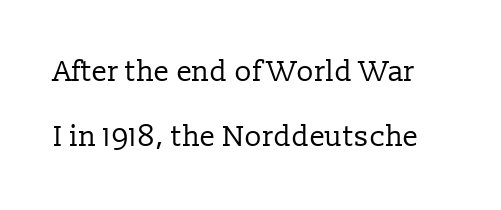
{"serif": "yes", "italic": "no", "bold": "no", "weight": "regular", "width": "normal", "stroke_contrast": "low", "x_height": "medium", "monospaced": "no", "underline": "no", "line_spacing": "loose", "line_spacing_ratio": 2.25, "letter_spacing": "normal", "letter_spacing_em": 0.0, "glyph_px": 29}
